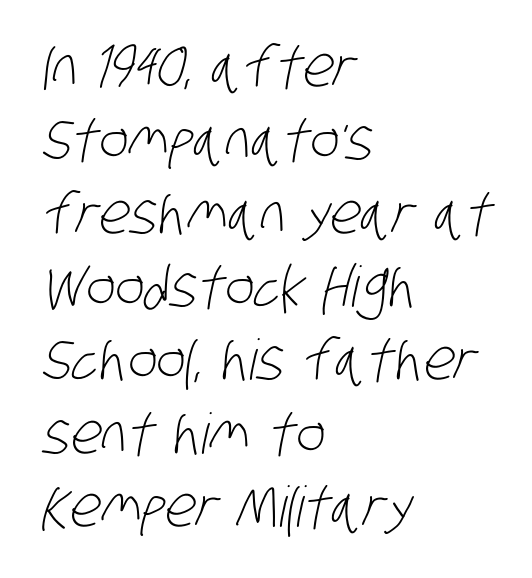
{"serif": "no", "bold": "no", "weight": "light", "width": "condensed", "stroke_contrast": "low", "x_height": "large", "monospaced": "no", "underline": "no", "align": "left", "line_spacing": "normal", "line_spacing_ratio": 1.31, "letter_spacing": "normal", "letter_spacing_em": 0.0, "glyph_px": 56}
